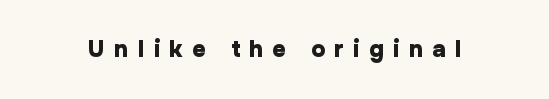
{"italic": "no", "bold": "yes", "underline": "no", "letter_spacing": "wide", "letter_spacing_em": 0.41, "glyph_px": 23}
